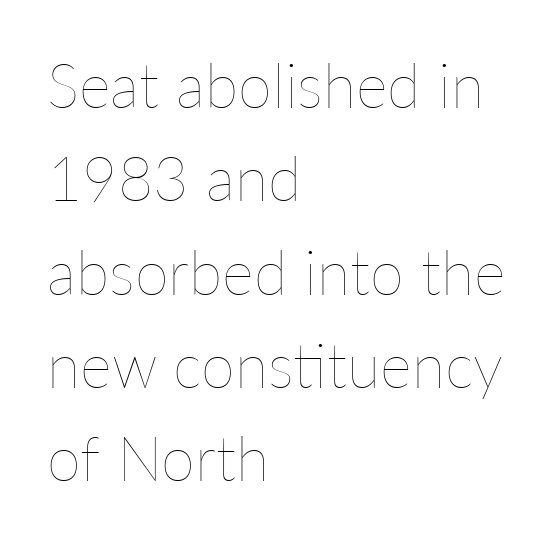
The image shows 61 px thin type, upright; set left-aligned, normal line spacing (1.53x), normal letter spacing, not underlined; low stroke contrast and a medium x-height.
